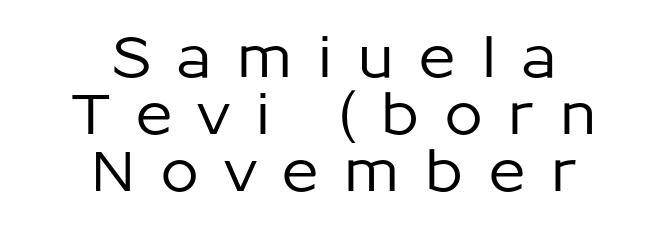
{"serif": "no", "italic": "no", "width": "normal", "stroke_contrast": "low", "x_height": "medium", "monospaced": "no", "underline": "no", "align": "center", "line_spacing": "tight", "line_spacing_ratio": 1.02, "letter_spacing": "wide", "letter_spacing_em": 0.43, "glyph_px": 56}
